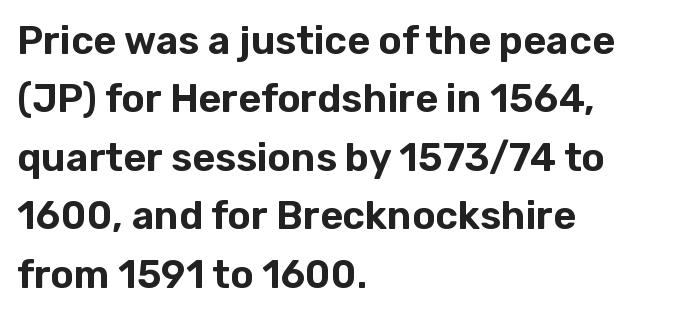
Q: Is the text italic (slanted)? A: No, it is upright.
Q: Is the typeface a serif or a sans-serif typeface? A: Sans-serif.
Q: Is the text underlined? A: No.
Q: How is the paragraph aligned? A: Left-aligned.
Q: Is the spacing between letters normal or unusually wide? A: Normal.
Q: Is the spacing between lines tight, normal or loose? A: Normal.
Q: Width (condensed, normal, or wide)? A: Normal.
Q: Stroke contrast? A: Low.
Q: x-height? A: Medium.
Q: Monospaced? A: No.
